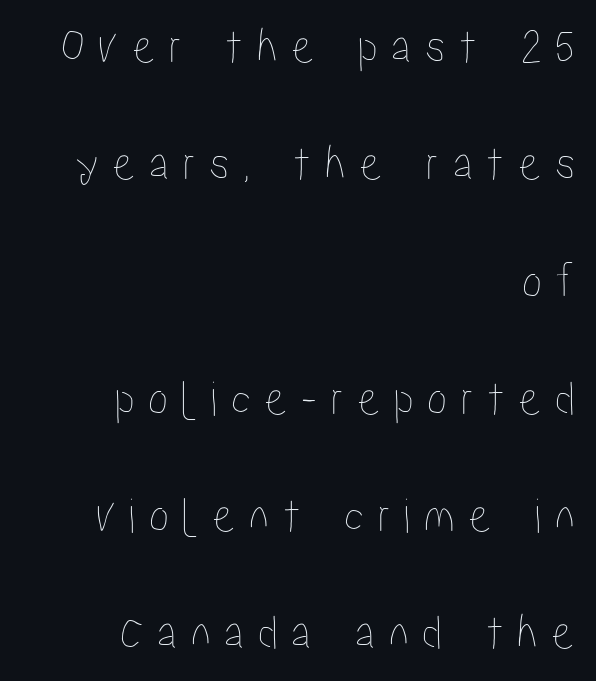
Looks like regular typesetting: each glyph gets only the width it needs. Any mark beneath the type? The region is blank. Where is the straight margin? On the right. Posture: straight, roman, zero tilt. This sample uses expanded letter spacing, leaving extra air between glyphs.
